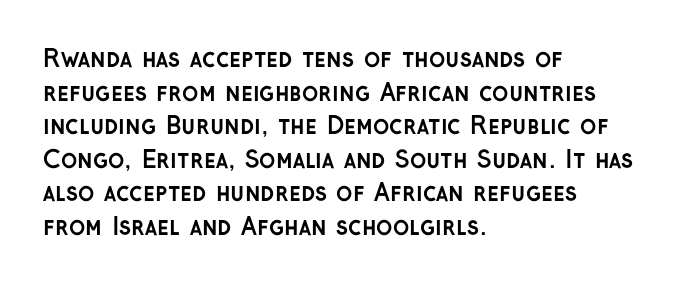
The image shows 24 px bold type, upright; set left-aligned, normal line spacing (1.4x), normal letter spacing, not underlined.
